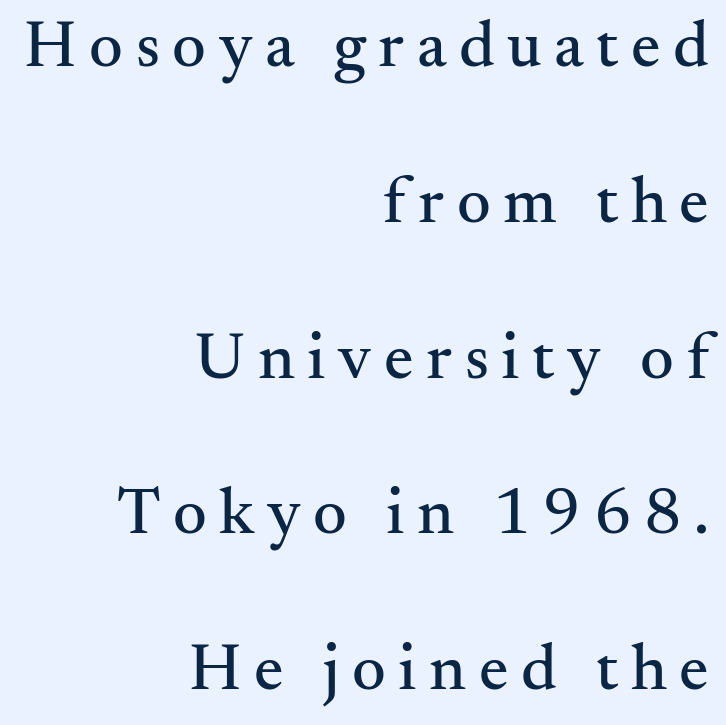
{"serif": "yes", "italic": "no", "width": "normal", "stroke_contrast": "medium", "x_height": "small", "monospaced": "no", "underline": "no", "align": "right", "line_spacing": "loose", "line_spacing_ratio": 2.36, "glyph_px": 66}
